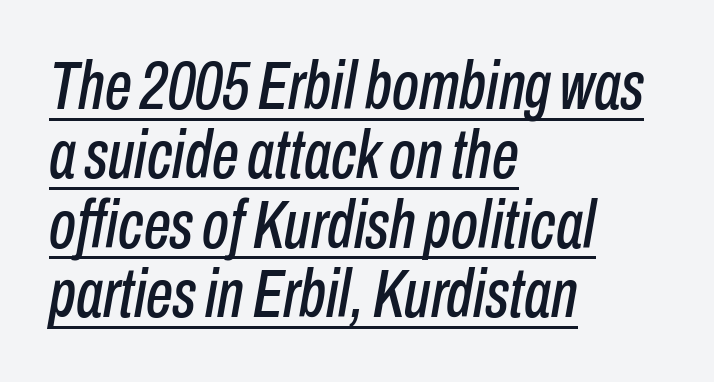
The image shows 68 px condensed type, italic (leaning right); set left-aligned, tight line spacing (1.02x), normal letter spacing, underlined; low stroke contrast and a medium x-height.
